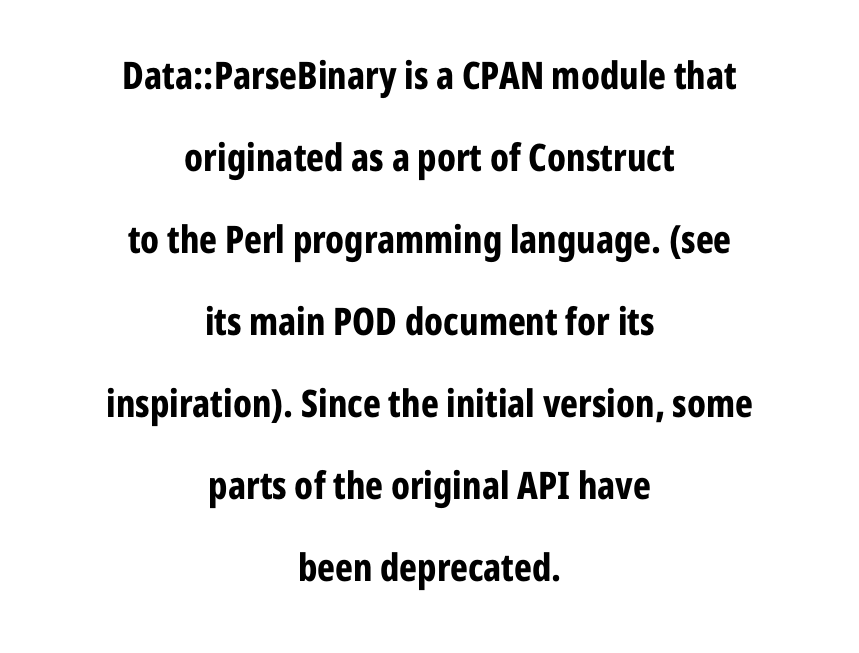
Q: Is the text bold? A: Yes.
Q: Is the text italic (slanted)? A: No, it is upright.
Q: Is the typeface a serif or a sans-serif typeface? A: Sans-serif.
Q: Is the text underlined? A: No.
Q: How is the paragraph aligned? A: Centered.
Q: Is the spacing between letters normal or unusually wide? A: Normal.
Q: Is the spacing between lines tight, normal or loose? A: Loose.
Q: Width (condensed, normal, or wide)? A: Condensed.
Q: Stroke contrast? A: Low.
Q: x-height? A: Medium.
Q: Monospaced? A: No.
